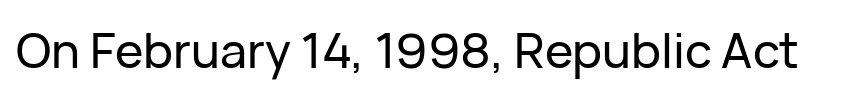
{"serif": "no", "italic": "no", "width": "normal", "stroke_contrast": "low", "x_height": "medium", "monospaced": "no", "underline": "no", "letter_spacing": "normal", "letter_spacing_em": 0.0, "glyph_px": 48}
